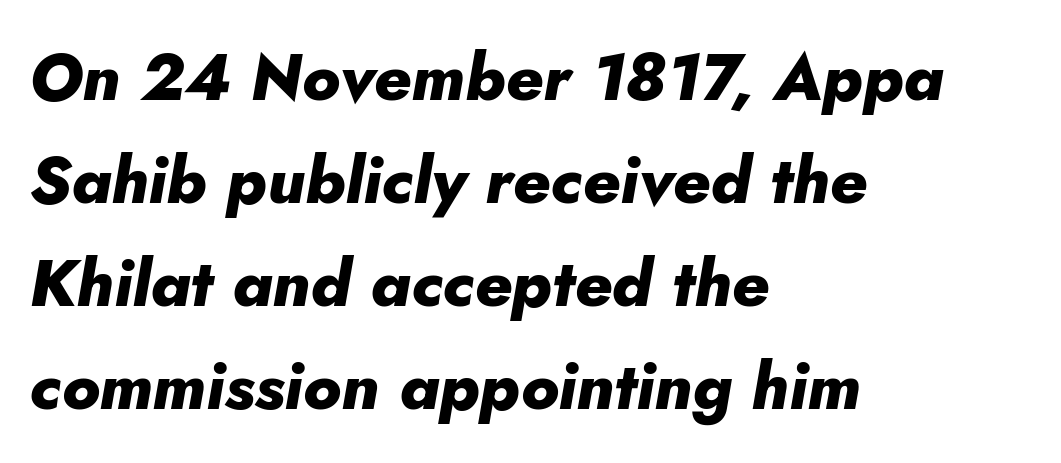
The image shows 66 px heavy type, italic (leaning right); set left-aligned, normal line spacing (1.56x), normal letter spacing, not underlined; low stroke contrast and a small x-height.
